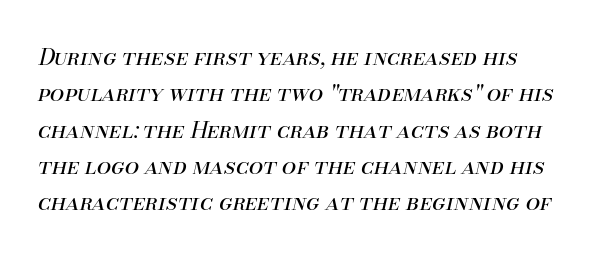
The image shows 23 px text type, italic (leaning right); set left-aligned, normal line spacing (1.58x), normal letter spacing, not underlined.
